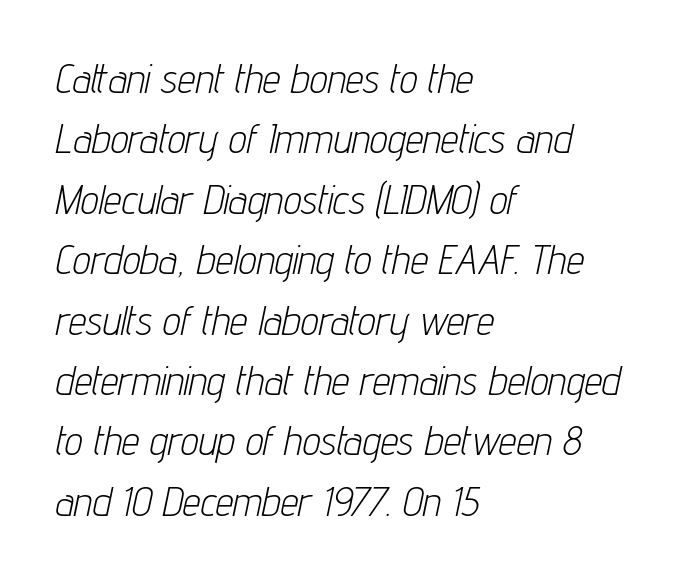
{"italic": "yes", "lean": "right", "slant_degrees": 12, "bold": "no", "weight": "light", "width": "condensed", "stroke_contrast": "low", "x_height": "medium", "monospaced": "no", "underline": "no", "align": "left", "line_spacing": "normal", "line_spacing_ratio": 1.51, "letter_spacing": "normal", "letter_spacing_em": 0.0, "glyph_px": 40}
